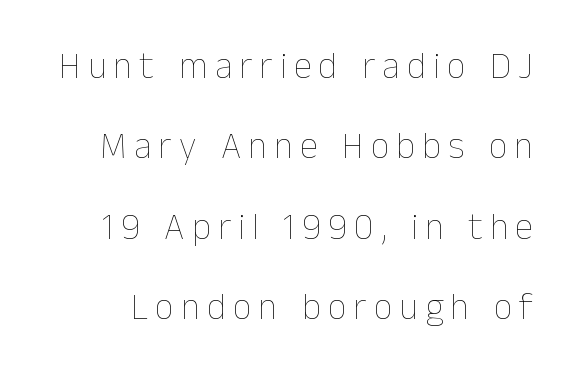
The image shows 37 px thin type, upright; set loose line spacing (2.17x), not underlined; low stroke contrast and a medium x-height.
